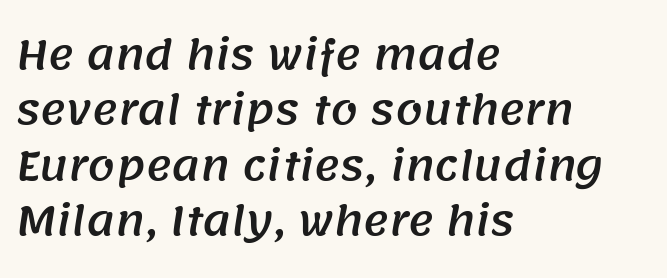
{"serif": "no", "width": "normal", "stroke_contrast": "medium", "x_height": "large", "monospaced": "no", "underline": "no", "align": "left", "line_spacing": "normal", "line_spacing_ratio": 1.42, "letter_spacing": "normal", "letter_spacing_em": 0.0, "glyph_px": 39}
